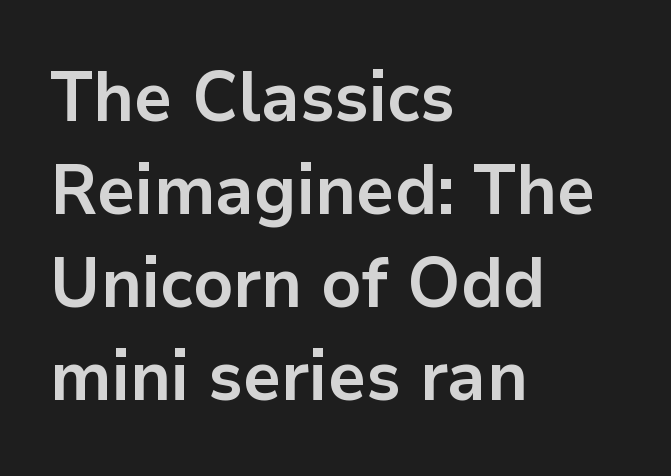
The image shows 70 px bold sans-serif type, upright; set left-aligned, normal line spacing (1.33x), normal letter spacing, not underlined; low stroke contrast and a medium x-height.
